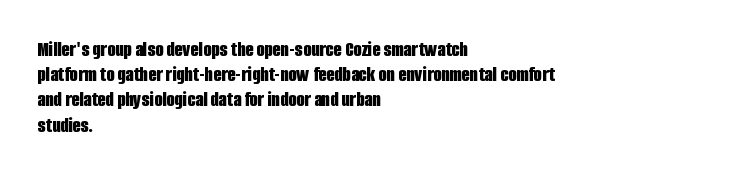
The image shows 21 px bold type, upright; set left-aligned, line spacing 1.2x, normal letter spacing, not underlined.
